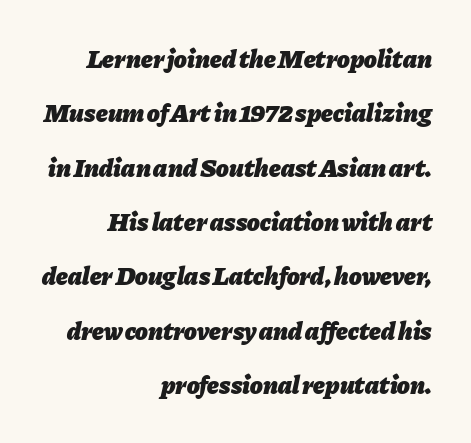
The image shows 26 px bold type, italic (leaning right); set right-aligned, loose line spacing (2.09x), normal letter spacing, not underlined.
